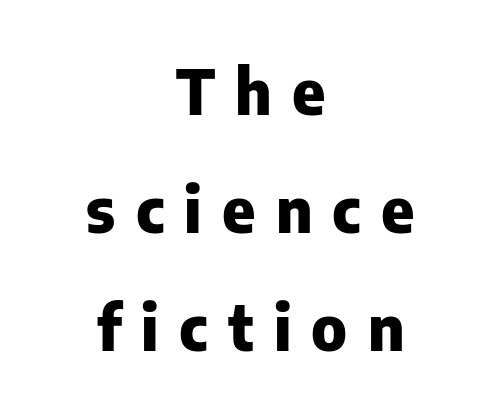
Q: Is the text bold? A: Yes.
Q: Is the text italic (slanted)? A: No, it is upright.
Q: Is the typeface a serif or a sans-serif typeface? A: Sans-serif.
Q: Is the text underlined? A: No.
Q: How is the paragraph aligned? A: Centered.
Q: Is the spacing between letters normal or unusually wide? A: Unusually wide.
Q: Width (condensed, normal, or wide)? A: Normal.
Q: Stroke contrast? A: Low.
Q: x-height? A: Medium.
Q: Monospaced? A: No.
